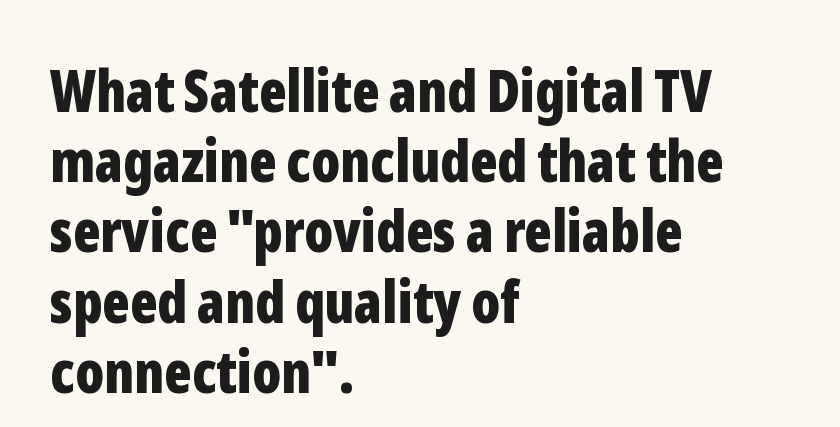
Horizontally, the lines are justified to the leading edge only. Note: no serifs on the glyphs. In terms of weight, the rendering is a true, heavy bold. No word sits above an underline. The passage shown has conventional tracking throughout.
